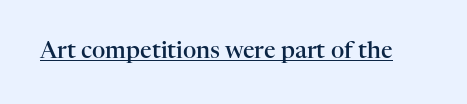
Q: Is the text bold? A: Semi-bold.
Q: Is the text italic (slanted)? A: No, it is upright.
Q: Is the text underlined? A: Yes.
Q: Is the spacing between letters normal or unusually wide? A: Normal.
